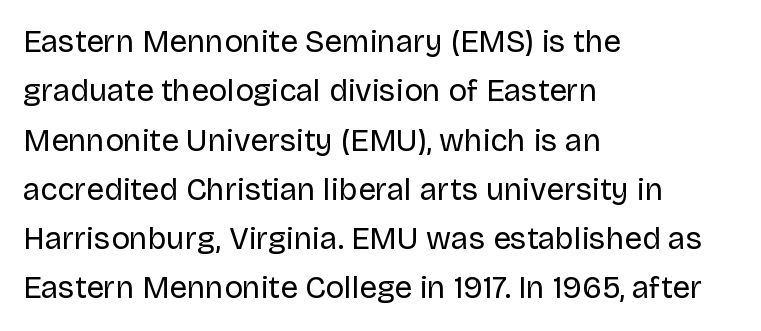
Q: Is the text bold? A: No.
Q: Is the text italic (slanted)? A: No, it is upright.
Q: Is the typeface a serif or a sans-serif typeface? A: Sans-serif.
Q: Is the text underlined? A: No.
Q: How is the paragraph aligned? A: Left-aligned.
Q: Is the spacing between letters normal or unusually wide? A: Normal.
Q: Is the spacing between lines tight, normal or loose? A: Normal.
Q: Width (condensed, normal, or wide)? A: Normal.
Q: Stroke contrast? A: Low.
Q: x-height? A: Large.
Q: Monospaced? A: No.
